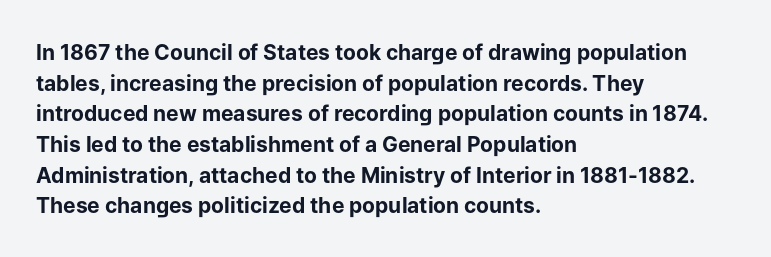
Q: Is the text bold? A: Yes.
Q: Is the text italic (slanted)? A: No, it is upright.
Q: Is the text underlined? A: No.
Q: How is the paragraph aligned? A: Left-aligned.
Q: Is the spacing between letters normal or unusually wide? A: Normal.
Q: Is the spacing between lines tight, normal or loose? A: Normal.
